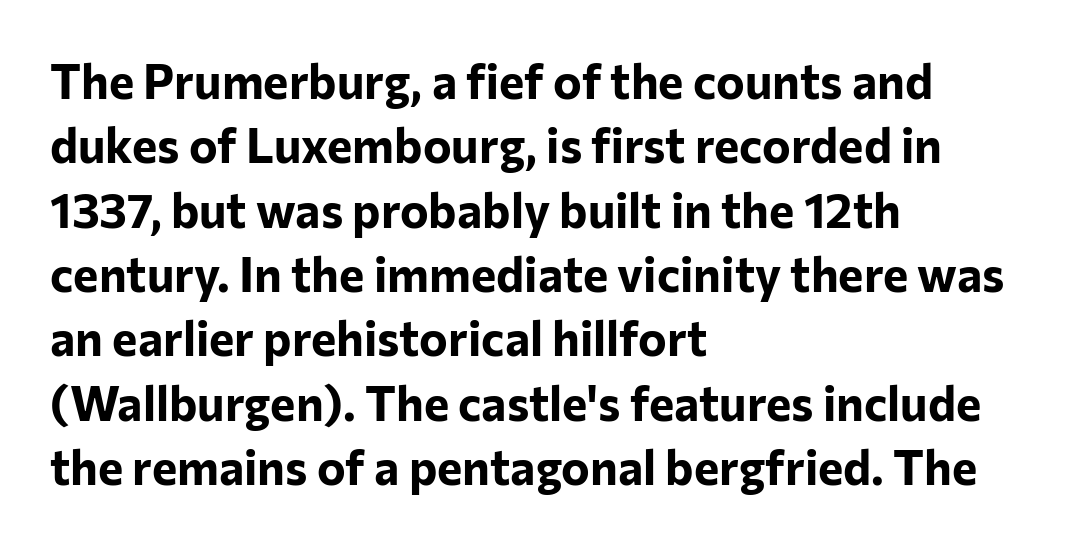
The image shows 48 px bold sans-serif type, upright; set left-aligned, normal line spacing (1.34x), normal letter spacing, not underlined; low stroke contrast and a medium x-height.
